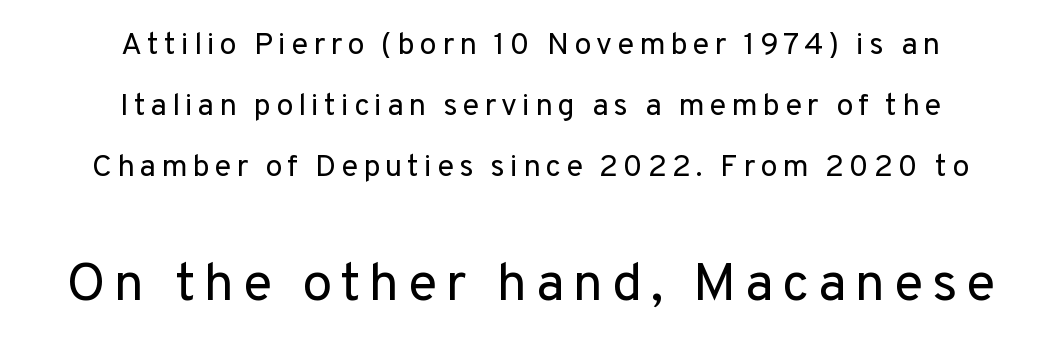
Q: Is the text bold? A: No.
Q: Is the text italic (slanted)? A: No, it is upright.
Q: Is the typeface a serif or a sans-serif typeface? A: Sans-serif.
Q: Is the text underlined? A: No.
Q: How is the paragraph aligned? A: Centered.
Q: Is the spacing between lines tight, normal or loose? A: Loose.
Q: Which block of text is set in a larger size, the first (top) or the second (bottom)? A: The second (bottom) one.
Q: Width (condensed, normal, or wide)? A: Normal.
Q: Stroke contrast? A: Low.
Q: x-height? A: Medium.
Q: Monospaced? A: No.
